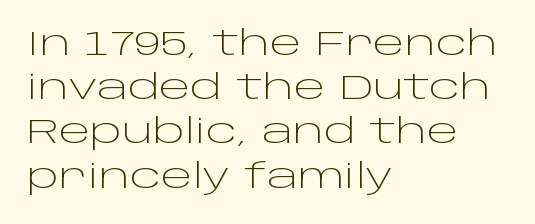
{"serif": "no", "italic": "no", "bold": "no", "weight": "light", "width": "wide", "stroke_contrast": "low", "x_height": "large", "monospaced": "no", "underline": "no", "align": "left", "line_spacing": "normal", "line_spacing_ratio": 1.3, "letter_spacing": "normal", "letter_spacing_em": 0.0, "glyph_px": 34}
